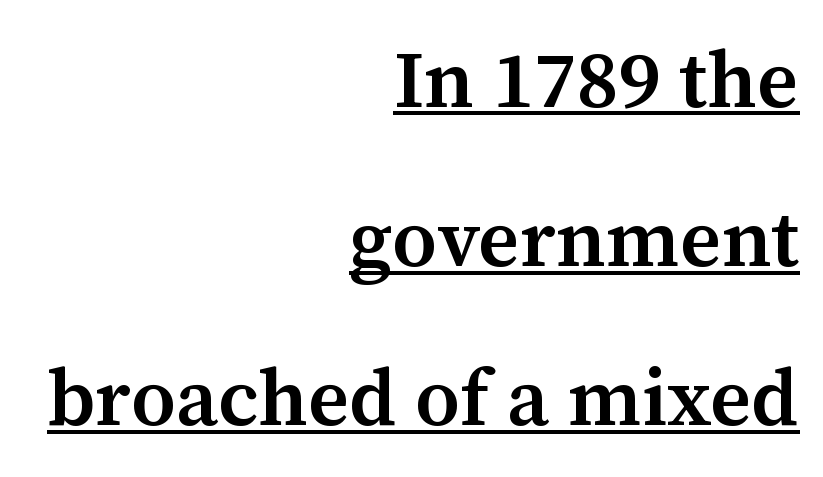
Q: Is the text bold? A: Semi-bold.
Q: Is the text italic (slanted)? A: No, it is upright.
Q: Is the typeface a serif or a sans-serif typeface? A: Serif.
Q: Is the text underlined? A: Yes.
Q: How is the paragraph aligned? A: Right-aligned.
Q: Is the spacing between letters normal or unusually wide? A: Normal.
Q: Is the spacing between lines tight, normal or loose? A: Loose.
Q: Width (condensed, normal, or wide)? A: Normal.
Q: Stroke contrast? A: Medium.
Q: x-height? A: Medium.
Q: Monospaced? A: No.
